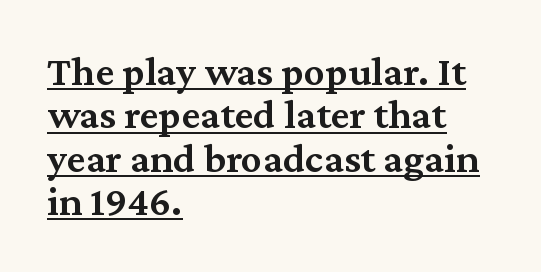
The image shows 42 px semibold serif type, upright; set left-aligned, tight line spacing (1.03x), normal letter spacing, underlined; medium stroke contrast and a medium x-height.
